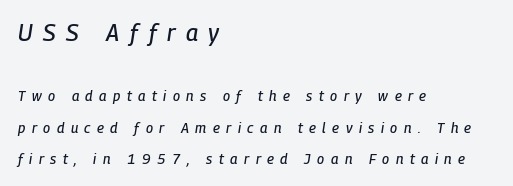
Is the lower block the larger one? No — the upper block carries the bigger type. The leading is generous, giving the passage an open texture. The specimen omits any rule beneath the text block's lines. Rendered with sloped, italic letterforms.
